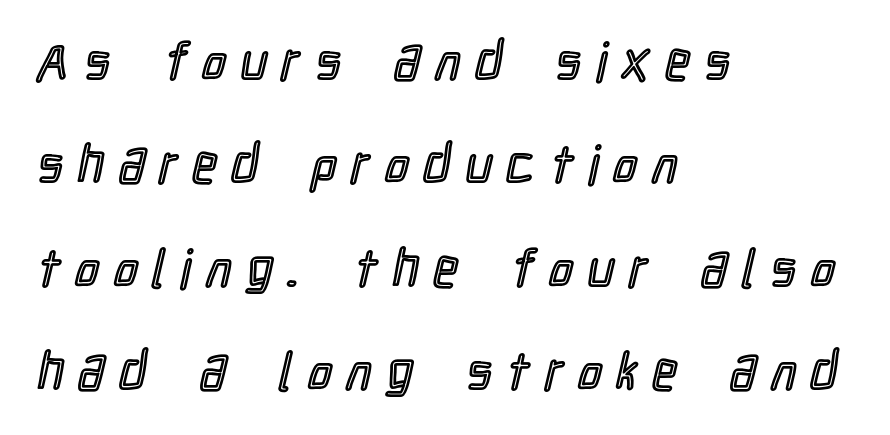
Q: Is the text italic (slanted)? A: Yes.
Q: Is the text underlined? A: No.
Q: How is the paragraph aligned? A: Left-aligned.
Q: Is the spacing between letters normal or unusually wide? A: Unusually wide.
Q: Is the spacing between lines tight, normal or loose? A: Loose.
Q: Width (condensed, normal, or wide)? A: Condensed.
Q: x-height? A: Medium.
Q: Monospaced? A: No.
